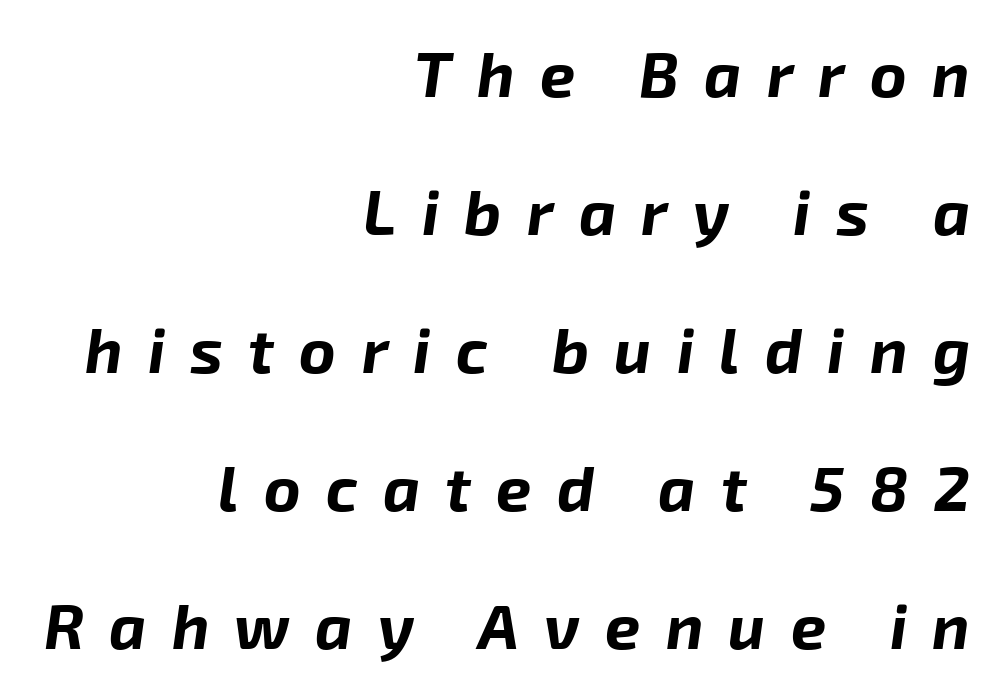
Honestly, there is no underline to notice here at all. Spacing between characters has been opened up far beyond the box default. This sample has the flowing, uneven cadence of proportional lettering. Layout note: lines flush right. As a designer I'd log this as weight 700, bold. Does the lettering tilt? It does — this is italic.
